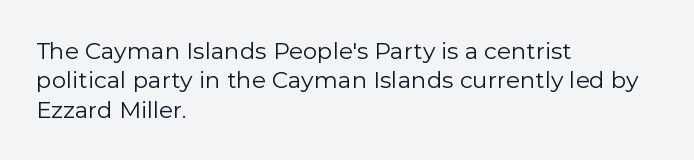
The image shows 23 px text type, upright; set left-aligned, normal line spacing (1.28x), normal letter spacing, not underlined.
